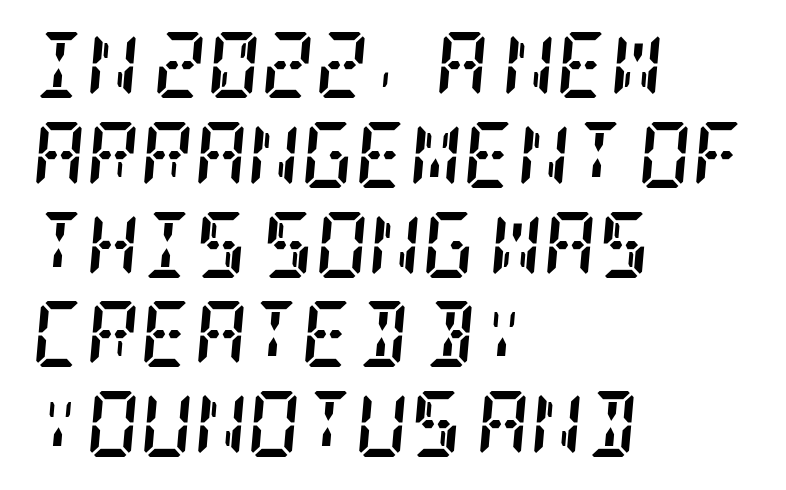
Looking at the ascenders, they clearly lean. Rule under the text: the space is simply empty. A dark, heavy texture on the line: the type is bold. Does the copy run flush right? No — it runs flush left. Font category for this specimen: serif. Words appear dense and cohesive because spacing is normal.
